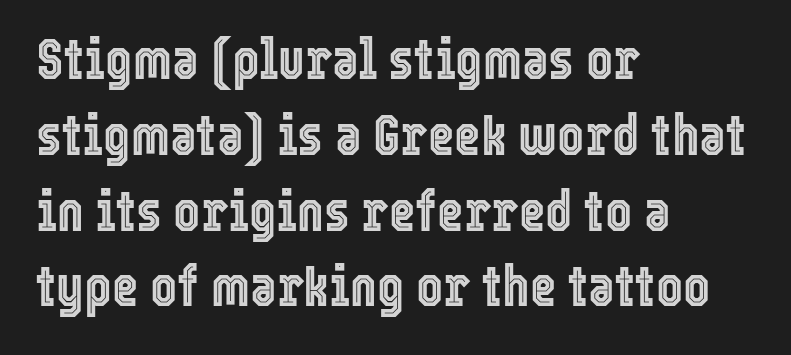
Q: Is the text italic (slanted)? A: No, it is upright.
Q: Is the text underlined? A: No.
Q: How is the paragraph aligned? A: Left-aligned.
Q: Is the spacing between letters normal or unusually wide? A: Normal.
Q: Is the spacing between lines tight, normal or loose? A: Normal.
Q: Width (condensed, normal, or wide)? A: Condensed.
Q: x-height? A: Medium.
Q: Monospaced? A: No.
